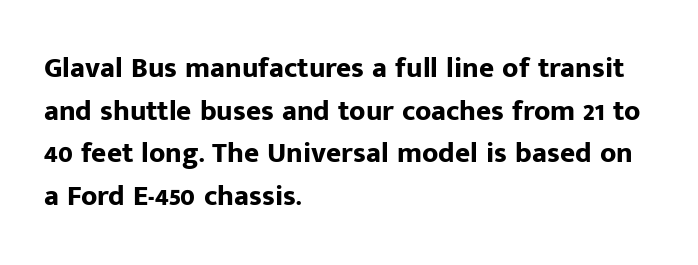
Spacing verdict: proportional, widths tailored to each character. Check where the strokes stop: nothing finishes them off — pure sans. Which margin do the lines hug? The left one — the right edge is uneven. The face used here has the dense, thick strokes of a bold.
